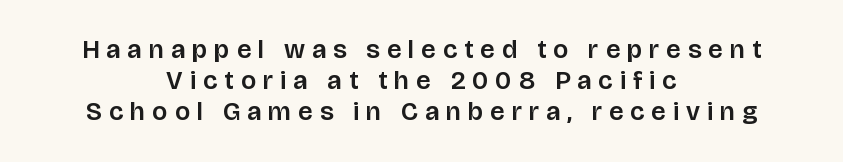
Q: Is the text italic (slanted)? A: No, it is upright.
Q: Is the text underlined? A: No.
Q: How is the paragraph aligned? A: Centered.
Q: Is the spacing between letters normal or unusually wide? A: Unusually wide.
